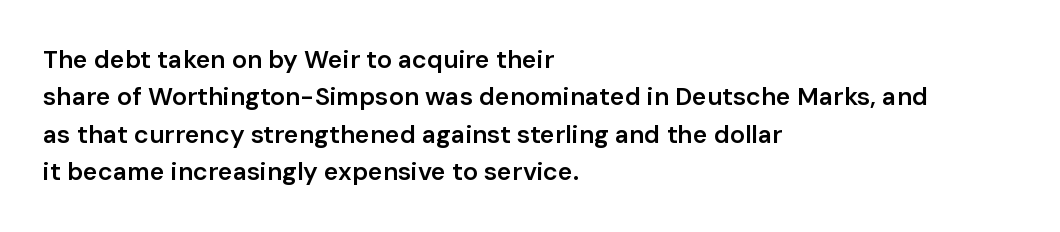
{"italic": "no", "bold": "semi", "underline": "no", "align": "left", "line_spacing": "normal", "line_spacing_ratio": 1.5, "letter_spacing": "normal", "letter_spacing_em": 0.0, "glyph_px": 25}
